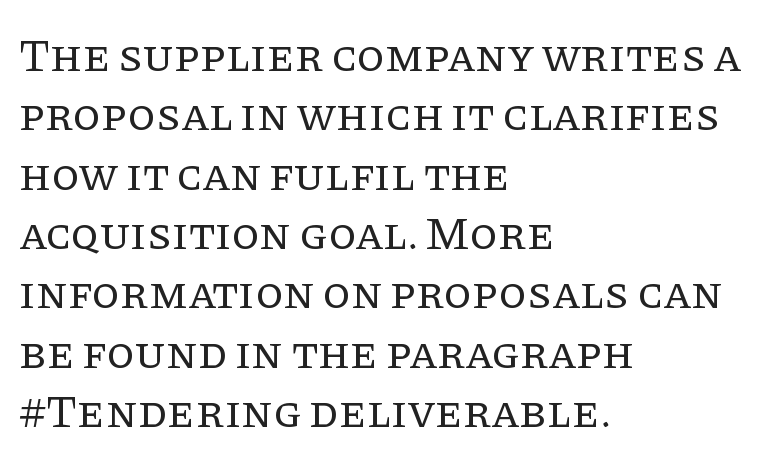
Default kerning and tracking; the words read as compact shapes. This rendering features lettering with no underline. Characters remain perfectly vertical along every line. Spacing verdict: proportional, widths tailored to each character.
